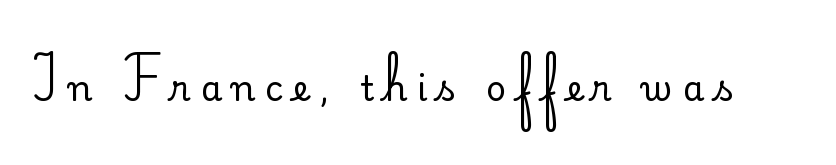
Observe the absence of serifs on each vertical stroke in this sample. Summary of weight: not heavy and not bold. Characters remain perfectly vertical along every line. The passage shown has open, widely tracked lettering throughout. Beneath every word, the page is bare.
